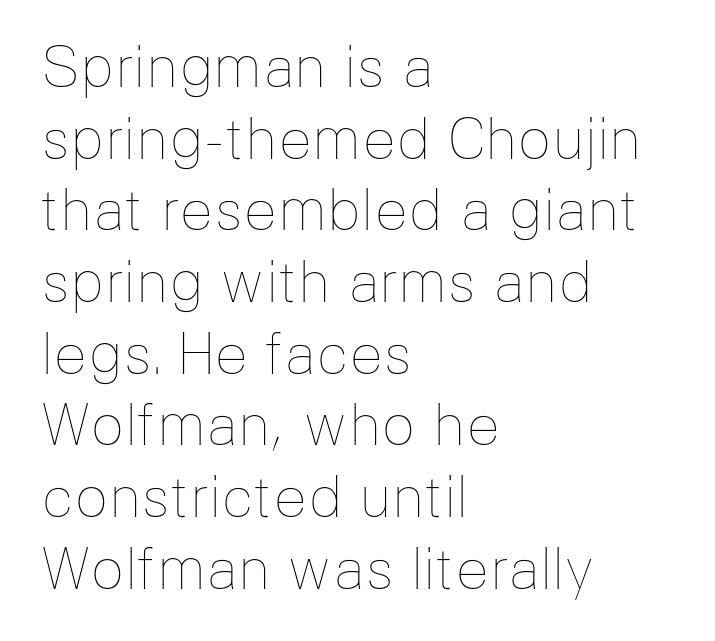
Observe the ordinary spacing: letters are neighbours, not strangers. Honestly, there is no underline to notice here at all. The block of text has a typical density, with ordinary space between rows. Posture: straight, roman, zero tilt.
